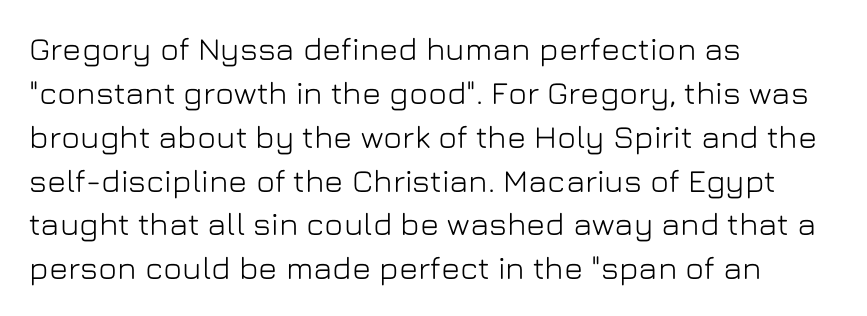
Q: Is the text italic (slanted)? A: No, it is upright.
Q: Is the typeface a serif or a sans-serif typeface? A: Sans-serif.
Q: Is the text underlined? A: No.
Q: How is the paragraph aligned? A: Left-aligned.
Q: Is the spacing between letters normal or unusually wide? A: Normal.
Q: Is the spacing between lines tight, normal or loose? A: Normal.
Q: Width (condensed, normal, or wide)? A: Normal.
Q: Stroke contrast? A: Low.
Q: x-height? A: Medium.
Q: Monospaced? A: No.
